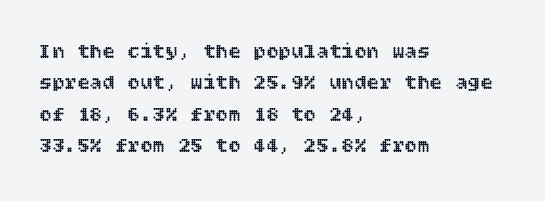
The image shows 21 px text type, upright; set left-aligned, normal line spacing (1.5x), normal letter spacing, not underlined.
